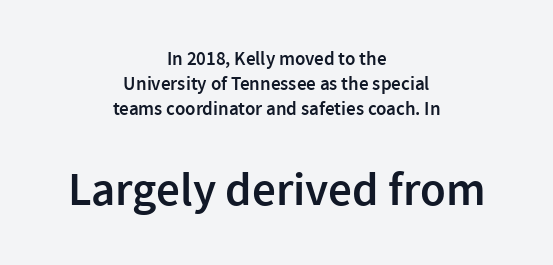
{"serif": "no", "italic": "no", "bold": "semi", "weight": "semibold", "width": "normal", "x_height": "medium", "monospaced": "no", "underline": "no", "align": "center", "line_spacing": "normal", "line_spacing_ratio": 1.31, "letter_spacing": "normal", "letter_spacing_em": 0.0, "larger_block": "second", "size_ratio": 2.47, "glyph_px": 47}
